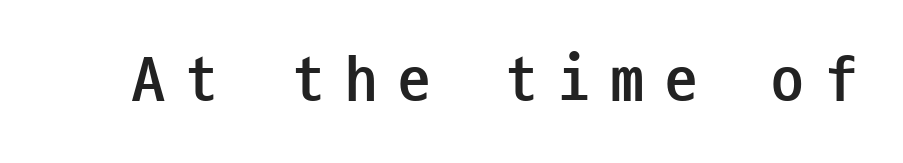
How are the letters spaced? Widely, with obvious added tracking. Every stem runs plumb, perpendicular to the baseline. Caption: bold face, heavy strokes. Each letter, wide or thin by design, is forced into the same width here. Underline: absent.
